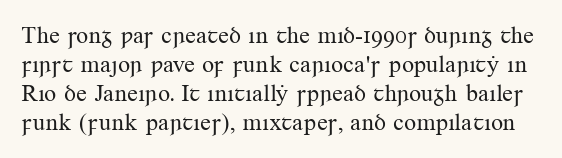
{"italic": "no", "bold": "no", "underline": "no", "line_spacing_ratio": 1.21, "letter_spacing": "normal", "letter_spacing_em": 0.0, "glyph_px": 24}
